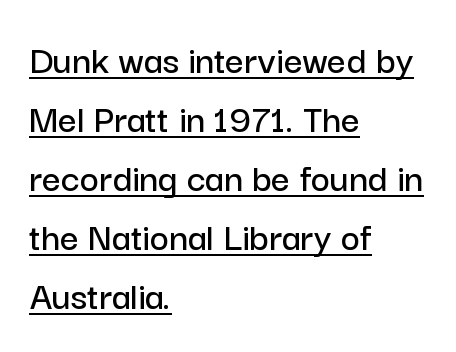
The image shows 41 px sans-serif type, upright; set left-aligned, normal line spacing (1.44x), normal letter spacing, underlined; low stroke contrast and a medium x-height.
